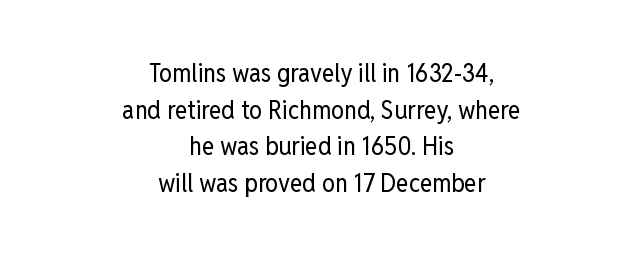
Q: Is the text bold? A: No.
Q: Is the text italic (slanted)? A: No, it is upright.
Q: Is the text underlined? A: No.
Q: How is the paragraph aligned? A: Centered.
Q: Is the spacing between letters normal or unusually wide? A: Normal.
Q: Is the spacing between lines tight, normal or loose? A: Normal.
